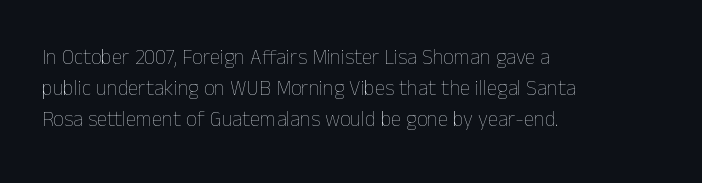
{"italic": "no", "bold": "no", "underline": "no", "align": "left", "line_spacing": "normal", "line_spacing_ratio": 1.48, "letter_spacing": "normal", "letter_spacing_em": 0.0, "glyph_px": 21}
